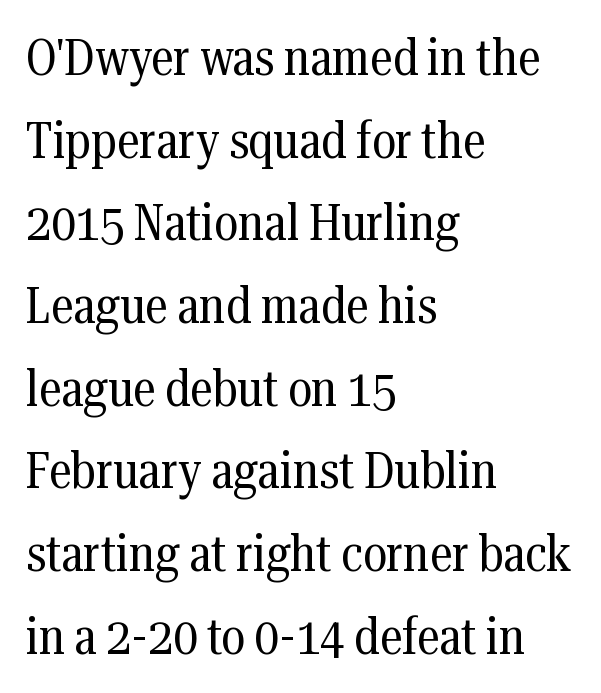
Character widths vary here, with narrow letters taking less room than wide ones. Characters follow at the spacing the type designer built in. A bare baseline throughout the passage. Look at the bottom of the vertical strokes: they flare into serifs here. This is the regular roman posture of the typeface.
